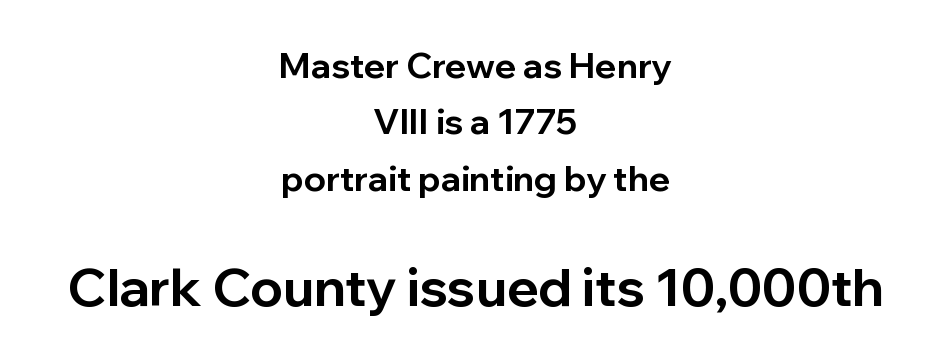
Q: Is the text bold? A: Yes.
Q: Is the text italic (slanted)? A: No, it is upright.
Q: Is the typeface a serif or a sans-serif typeface? A: Sans-serif.
Q: Is the text underlined? A: No.
Q: How is the paragraph aligned? A: Centered.
Q: Is the spacing between letters normal or unusually wide? A: Normal.
Q: Is the spacing between lines tight, normal or loose? A: Normal.
Q: Which block of text is set in a larger size, the first (top) or the second (bottom)? A: The second (bottom) one.
Q: Width (condensed, normal, or wide)? A: Normal.
Q: Stroke contrast? A: Low.
Q: x-height? A: Medium.
Q: Monospaced? A: No.
